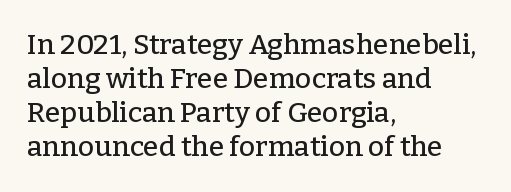
This is roman type, the default non-slanted kind. Is the block centered? No — it sits flush against the left margin. Old-style or modern, the face here clearly has serifs. Tracking here is standard; glyphs follow each other at the usual distance. The area under the type is left untouched.
